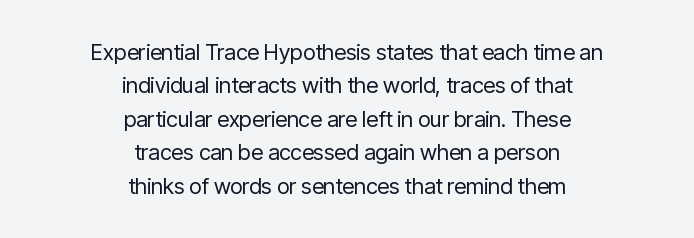
Posture: upright roman. You could call the tracking neutral — neither tight nor loose. Descenders hang freely into open space. One glance says typical: line gaps are just what's usual. The cut favours lightness, reaching ordinary text weight at its darkest. One-word summary of the alignment: center.
